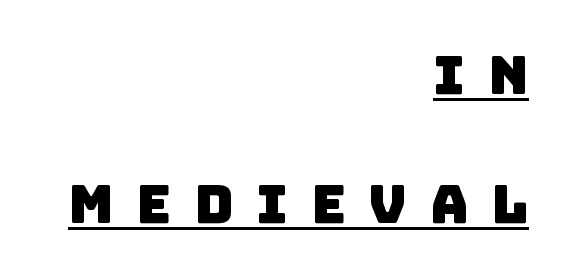
Q: Is the typeface a serif or a sans-serif typeface? A: Sans-serif.
Q: Is the text underlined? A: Yes.
Q: How is the paragraph aligned? A: Right-aligned.
Q: Is the spacing between letters normal or unusually wide? A: Unusually wide.
Q: Is the spacing between lines tight, normal or loose? A: Loose.
Q: Width (condensed, normal, or wide)? A: Normal.
Q: Stroke contrast? A: Low.
Q: x-height? A: Large.
Q: Monospaced? A: No.
